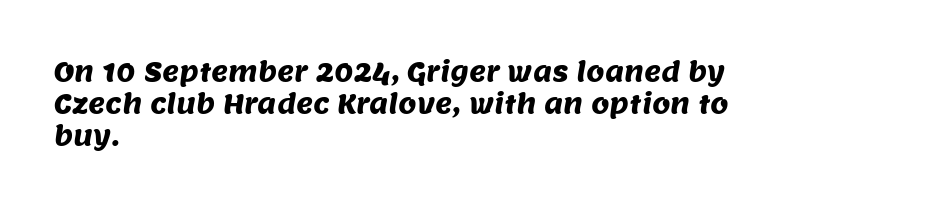
{"underline": "no", "align": "left", "line_spacing_ratio": 1.23, "letter_spacing": "normal", "letter_spacing_em": 0.0, "glyph_px": 26}
